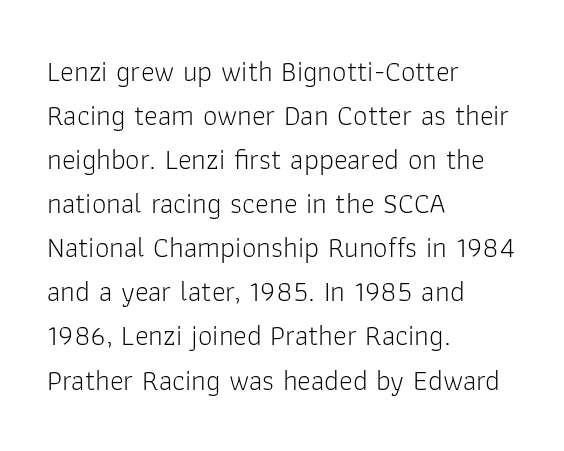
The image shows 29 px light sans-serif type, upright; set left-aligned, normal line spacing (1.52x), normal letter spacing, not underlined; low stroke contrast and a medium x-height.
